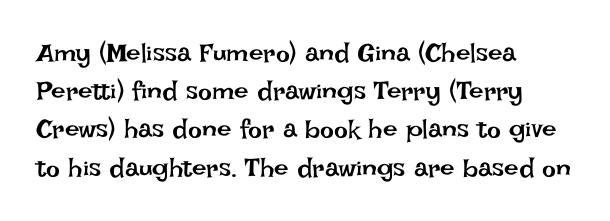
{"italic": "no", "bold": "no", "underline": "no", "align": "left", "line_spacing": "normal", "line_spacing_ratio": 1.47, "letter_spacing": "normal", "letter_spacing_em": 0.0, "glyph_px": 26}
